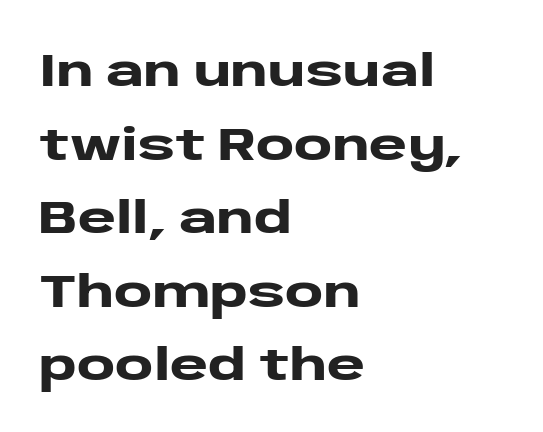
The image shows 46 px heavy, wide sans-serif type, upright; set left-aligned, normal line spacing (1.6x), normal letter spacing, not underlined; low stroke contrast and a large x-height.
